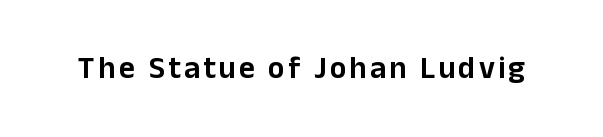
Q: Is the text italic (slanted)? A: No, it is upright.
Q: Is the typeface a serif or a sans-serif typeface? A: Sans-serif.
Q: Is the text underlined? A: No.
Q: Width (condensed, normal, or wide)? A: Normal.
Q: Stroke contrast? A: Low.
Q: x-height? A: Medium.
Q: Monospaced? A: No.
